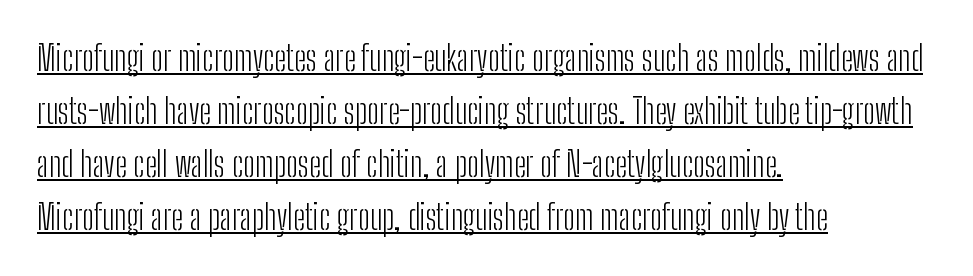
{"serif": "no", "italic": "no", "bold": "no", "weight": "light", "width": "condensed", "stroke_contrast": "low", "x_height": "medium", "monospaced": "no", "underline": "yes", "align": "left", "line_spacing": "normal", "line_spacing_ratio": 1.56, "letter_spacing": "normal", "letter_spacing_em": 0.0, "glyph_px": 34}
